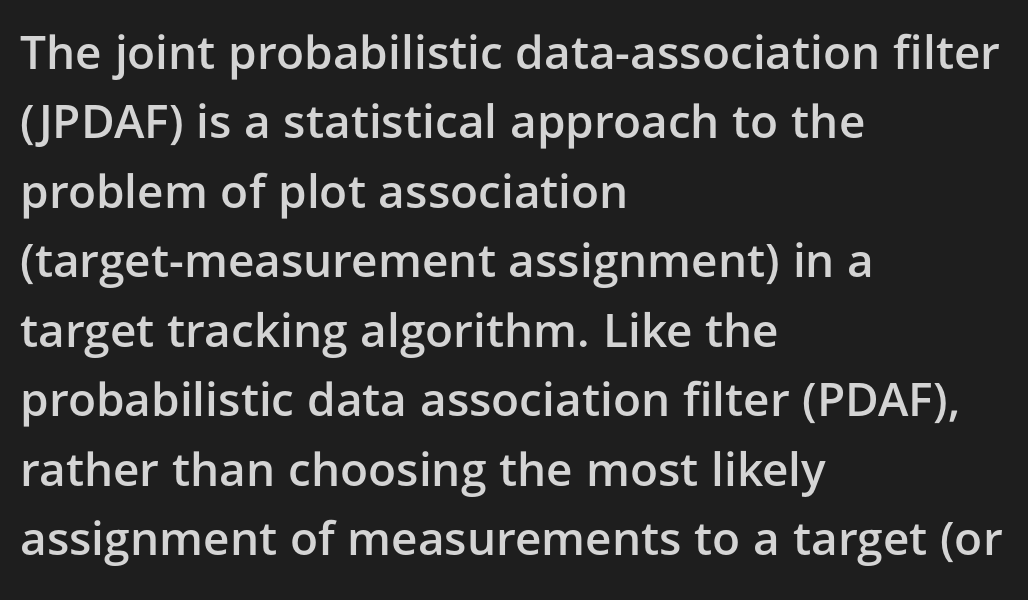
{"serif": "no", "italic": "no", "bold": "semi", "weight": "semibold", "width": "normal", "stroke_contrast": "low", "x_height": "medium", "monospaced": "no", "underline": "no", "align": "left", "line_spacing": "normal", "line_spacing_ratio": 1.51, "letter_spacing": "normal", "letter_spacing_em": 0.0, "glyph_px": 46}
